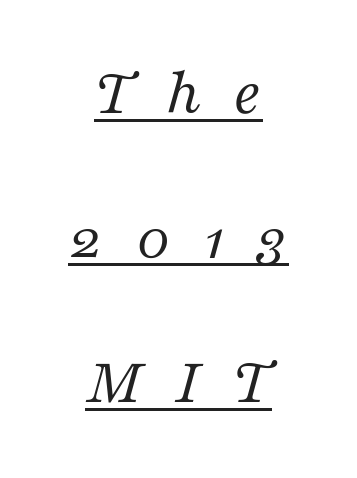
Q: Is the text bold? A: No.
Q: Is the text italic (slanted)? A: Yes, it leans right by about 16 degrees.
Q: Is the typeface a serif or a sans-serif typeface? A: Serif.
Q: Is the text underlined? A: Yes.
Q: How is the paragraph aligned? A: Centered.
Q: Is the spacing between letters normal or unusually wide? A: Unusually wide.
Q: Is the spacing between lines tight, normal or loose? A: Loose.
Q: Width (condensed, normal, or wide)? A: Normal.
Q: Stroke contrast? A: Medium.
Q: x-height? A: Medium.
Q: Monospaced? A: No.
